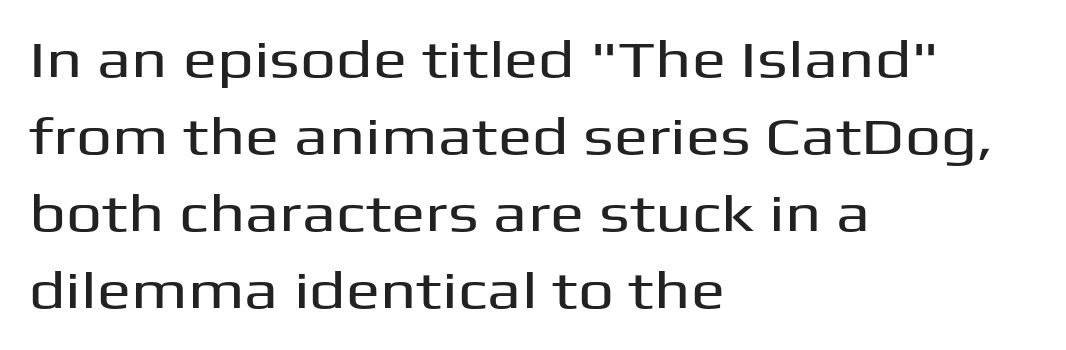
{"serif": "no", "italic": "no", "width": "wide", "stroke_contrast": "medium", "x_height": "medium", "monospaced": "no", "underline": "no", "align": "left", "line_spacing": "normal", "line_spacing_ratio": 1.51, "letter_spacing": "normal", "letter_spacing_em": 0.0, "glyph_px": 51}
